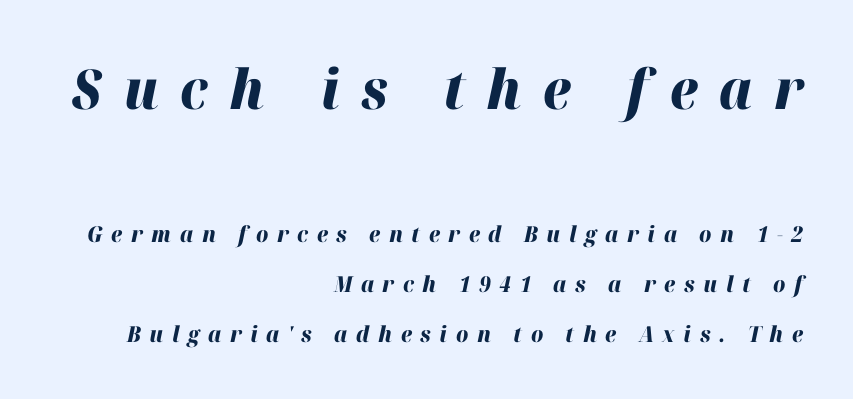
Large over small — that's the arrangement of the two blocks here. Notice how thick the strokes are: this is what a full bold looks like. Which margin do the lines hug? The right one — the left edge is uneven. The foot of each line stays bare and open. Think of a printed novel: that variable character pitch is what you see here. The text carries the slant typical of an italic or oblique font.
